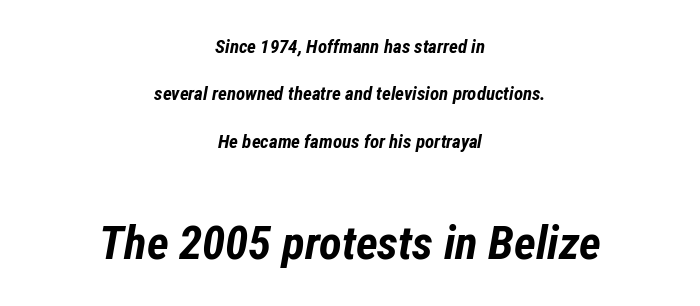
Horizontal bands of white between lines are thick stripes. Heavy, bold letterforms. The passage shown is typed in a proportional face where columns would drift. Between these two stacked blocks, the lower one wins on size. This rendering leaves character spacing at its baseline value. The glyphs look as if they've been sheared to an angle.
